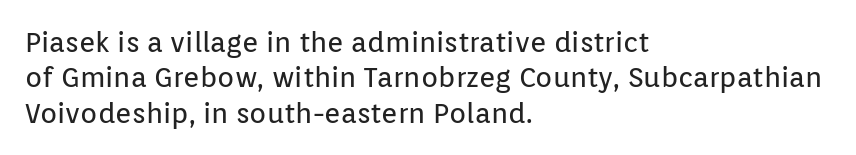
Q: Is the text bold? A: No.
Q: Is the text italic (slanted)? A: No, it is upright.
Q: Is the typeface a serif or a sans-serif typeface? A: Sans-serif.
Q: Is the text underlined? A: No.
Q: How is the paragraph aligned? A: Left-aligned.
Q: Is the spacing between letters normal or unusually wide? A: Normal.
Q: Is the spacing between lines tight, normal or loose? A: Normal.
Q: Width (condensed, normal, or wide)? A: Normal.
Q: Stroke contrast? A: Low.
Q: x-height? A: Medium.
Q: Monospaced? A: No.
